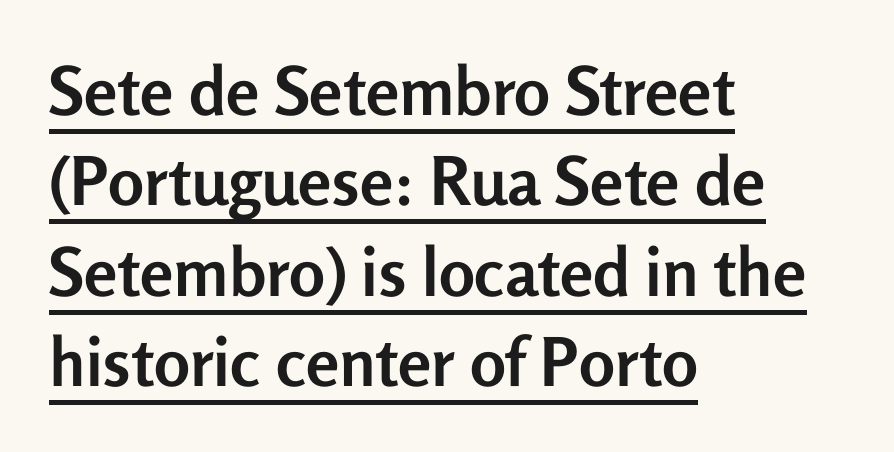
Q: Is the text bold? A: Yes.
Q: Is the text italic (slanted)? A: No, it is upright.
Q: Is the typeface a serif or a sans-serif typeface? A: Sans-serif.
Q: Is the text underlined? A: Yes.
Q: How is the paragraph aligned? A: Left-aligned.
Q: Is the spacing between letters normal or unusually wide? A: Normal.
Q: Is the spacing between lines tight, normal or loose? A: Normal.
Q: Width (condensed, normal, or wide)? A: Normal.
Q: Stroke contrast? A: Low.
Q: x-height? A: Medium.
Q: Monospaced? A: No.
